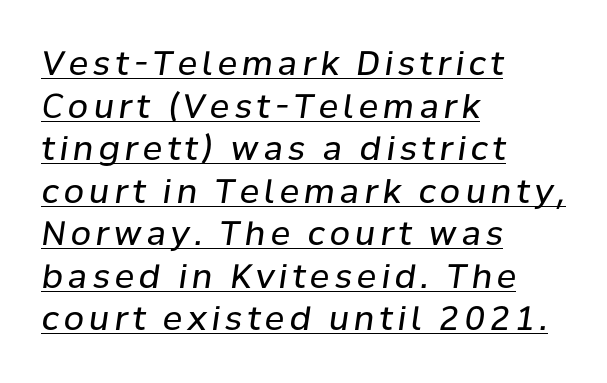
{"italic": "yes", "lean": "right", "slant_degrees": 8, "bold": "no", "weight": "regular", "width": "normal", "stroke_contrast": "low", "x_height": "medium", "monospaced": "no", "underline": "yes", "align": "left", "line_spacing": "normal", "line_spacing_ratio": 1.29, "glyph_px": 33}
